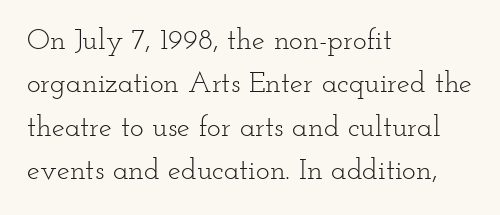
{"serif": "yes", "italic": "no", "bold": "no", "weight": "light", "width": "wide", "stroke_contrast": "low", "x_height": "small", "monospaced": "no", "underline": "no", "align": "left", "line_spacing": "normal", "line_spacing_ratio": 1.5, "letter_spacing": "normal", "letter_spacing_em": 0.0, "glyph_px": 29}
